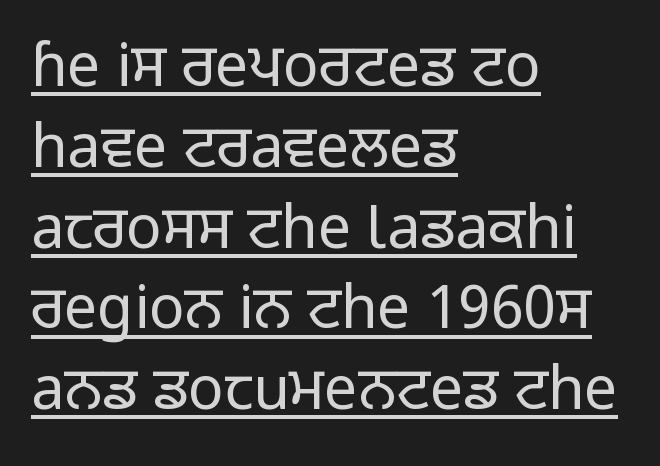
{"serif": "no", "italic": "no", "bold": "no", "weight": "regular", "width": "normal", "stroke_contrast": "low", "x_height": "medium", "monospaced": "no", "underline": "yes", "align": "left", "line_spacing": "normal", "line_spacing_ratio": 1.37, "letter_spacing": "normal", "letter_spacing_em": 0.0, "glyph_px": 59}
